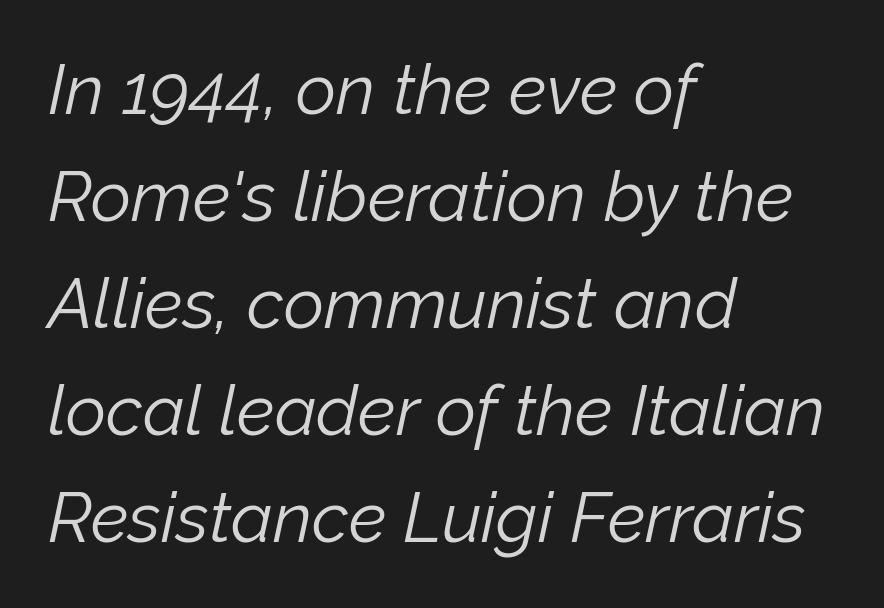
{"italic": "yes", "lean": "right", "slant_degrees": 12, "bold": "no", "weight": "light", "width": "normal", "stroke_contrast": "low", "x_height": "medium", "monospaced": "no", "underline": "no", "align": "left", "line_spacing": "normal", "line_spacing_ratio": 1.53, "letter_spacing": "normal", "letter_spacing_em": 0.0, "glyph_px": 70}
